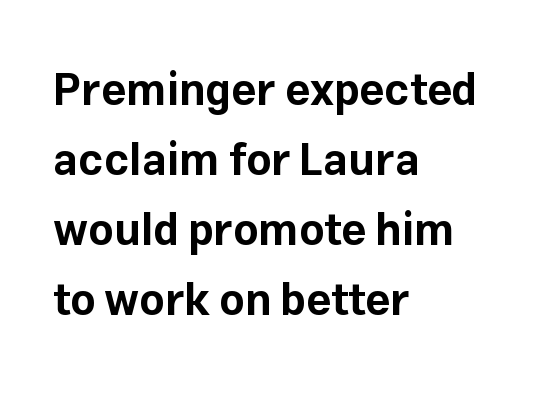
The image shows 44 px bold sans-serif type, upright; set left-aligned, normal line spacing (1.59x), normal letter spacing, not underlined; low stroke contrast and a medium x-height.
